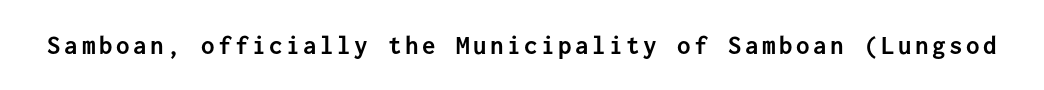
Q: Is the text bold? A: Yes.
Q: Is the text italic (slanted)? A: No, it is upright.
Q: Is the text underlined? A: No.
